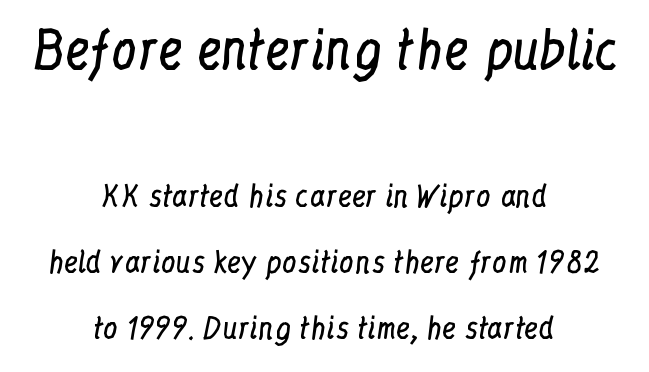
{"serif": "yes", "bold": "no", "weight": "regular", "width": "condensed", "stroke_contrast": "low", "x_height": "medium", "monospaced": "no", "underline": "no", "align": "center", "line_spacing": "loose", "line_spacing_ratio": 2.28, "letter_spacing": "normal", "letter_spacing_em": 0.0, "larger_block": "first", "size_ratio": 1.76, "glyph_px": 51}
